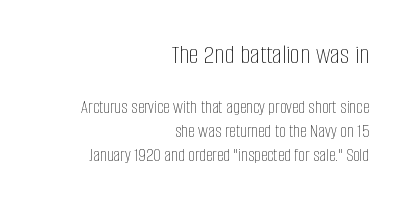
The image shows 28 px thin, condensed type, upright; set right-aligned, normal line spacing (1.27x), normal letter spacing, not underlined; the first (top) block is 1.47x larger; low stroke contrast and a large x-height.
